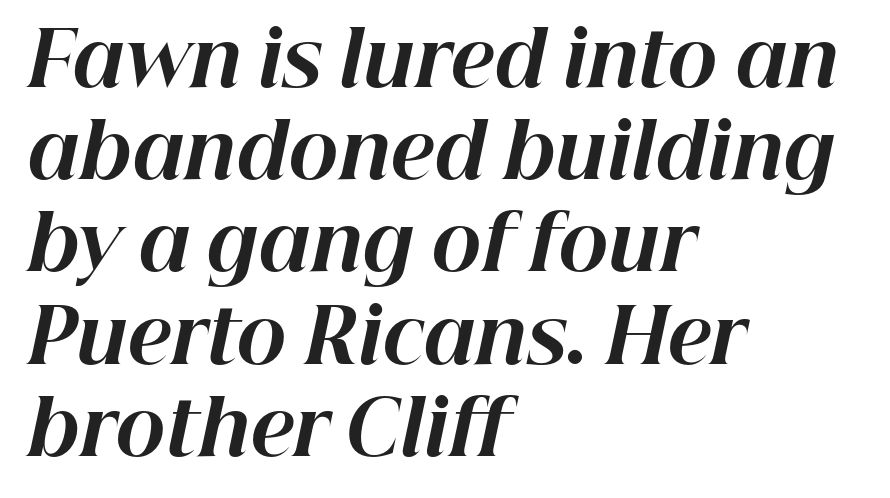
{"italic": "yes", "lean": "right", "slant_degrees": 12, "bold": "yes", "weight": "bold", "width": "normal", "stroke_contrast": "high", "x_height": "medium", "monospaced": "no", "underline": "no", "align": "left", "line_spacing_ratio": 1.23, "letter_spacing": "normal", "letter_spacing_em": 0.0, "glyph_px": 75}
